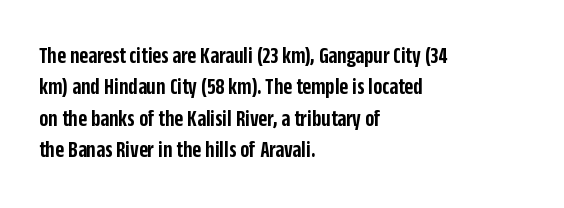
Students, this is semibold: more ink than regular, less than bold. Descender tails drop into unmarked territory. Reading down the block, your eye returns to a fixed left position each line. Do the letters lean? They stand straight. The space between consecutive lines is moderate.
